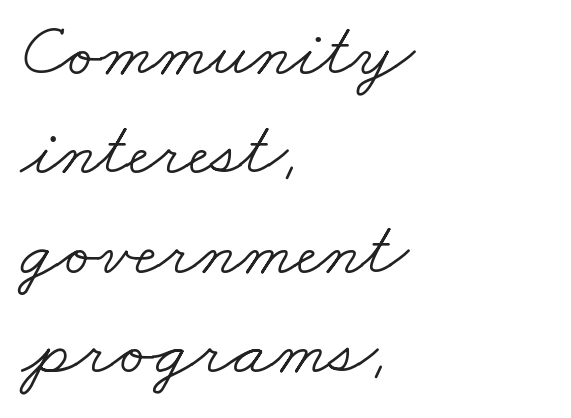
{"serif": "yes", "bold": "no", "weight": "light", "width": "wide", "stroke_contrast": "low", "x_height": "small", "monospaced": "no", "underline": "no", "align": "left", "line_spacing": "normal", "line_spacing_ratio": 1.29, "letter_spacing": "normal", "letter_spacing_em": 0.0, "glyph_px": 77}
